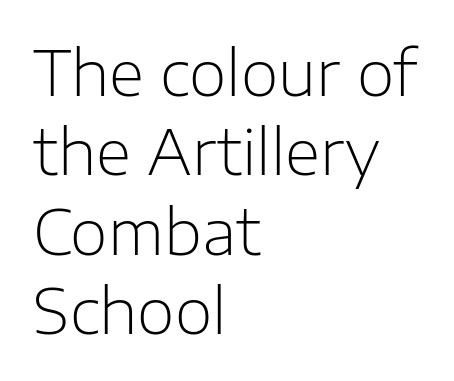
The axis of the letterforms is exactly vertical. Underline: absent. To sum up the face: it is a sans, with no serifs. Horizontally, the lines are justified to the leading edge only. Looks like regular typesetting: each glyph gets only the width it needs. Line spacing here is normal.
